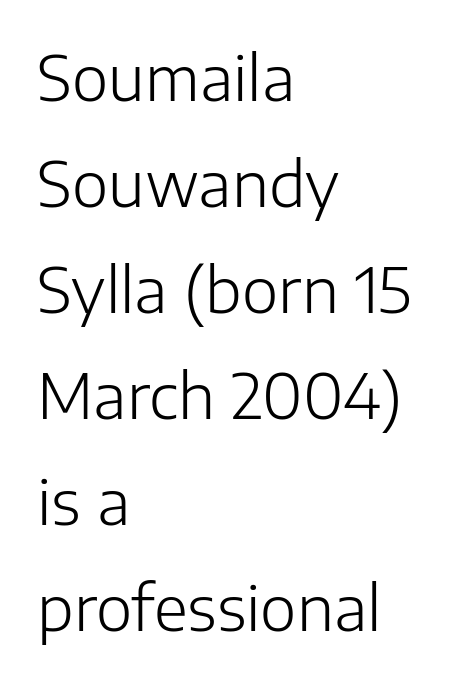
Nope, no serifs anywhere on these letters. Characters remain perfectly vertical along every line. Nothing heavy about these letters — not bold at all. The passage shown is typed in a proportional face where columns would drift. Where is the straight margin? On the left.
